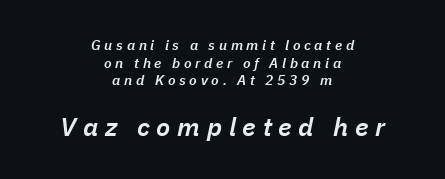
Does the bottom block carry the larger type? Yes, it does. Each word looks stretched out because of the extra space between its letters. The space directly below the letters is spotless. Emphasis by weight is partial: semibold. Centered paragraph, ragged on both sides.
